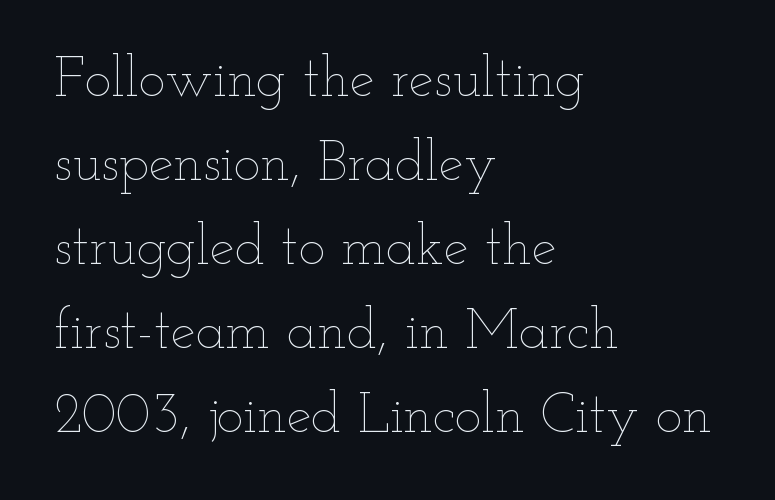
{"italic": "no", "bold": "no", "weight": "thin", "width": "wide", "stroke_contrast": "low", "x_height": "small", "monospaced": "no", "underline": "no", "align": "left", "line_spacing": "normal", "line_spacing_ratio": 1.5, "letter_spacing": "normal", "letter_spacing_em": 0.0, "glyph_px": 56}
